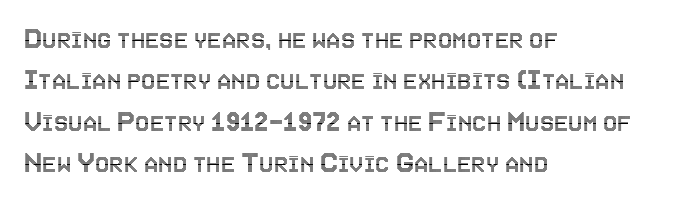
The image shows 32 px condensed type, upright; set left-aligned, normal line spacing (1.29x), normal letter spacing, not underlined; a large x-height.
